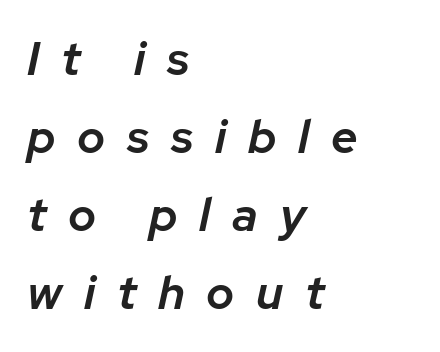
Q: Is the text bold? A: Semi-bold.
Q: Is the text italic (slanted)? A: Yes, it leans right by about 12 degrees.
Q: Is the text underlined? A: No.
Q: How is the paragraph aligned? A: Left-aligned.
Q: Is the spacing between letters normal or unusually wide? A: Unusually wide.
Q: Is the spacing between lines tight, normal or loose? A: Normal.
Q: Width (condensed, normal, or wide)? A: Normal.
Q: Stroke contrast? A: Low.
Q: x-height? A: Medium.
Q: Monospaced? A: No.
